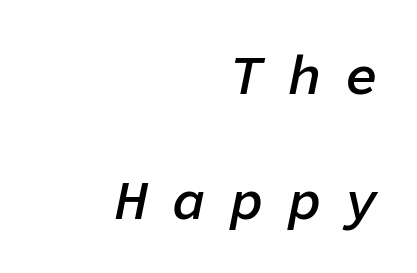
{"italic": "yes", "lean": "right", "slant_degrees": 11, "bold": "semi", "weight": "semibold", "width": "normal", "stroke_contrast": "low", "x_height": "medium", "monospaced": "yes", "underline": "no", "align": "right", "line_spacing": "loose", "line_spacing_ratio": 2.23, "letter_spacing": "wide", "letter_spacing_em": 0.43, "glyph_px": 56}
